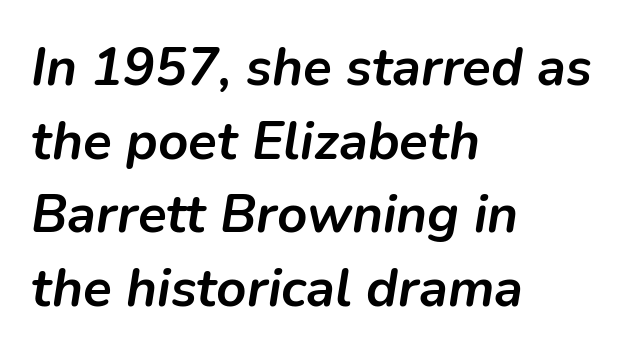
Q: Is the text bold? A: Yes.
Q: Is the text italic (slanted)? A: Yes, it leans right by about 9 degrees.
Q: Is the text underlined? A: No.
Q: How is the paragraph aligned? A: Left-aligned.
Q: Is the spacing between letters normal or unusually wide? A: Normal.
Q: Is the spacing between lines tight, normal or loose? A: Normal.
Q: Width (condensed, normal, or wide)? A: Normal.
Q: Stroke contrast? A: Low.
Q: x-height? A: Medium.
Q: Monospaced? A: No.
